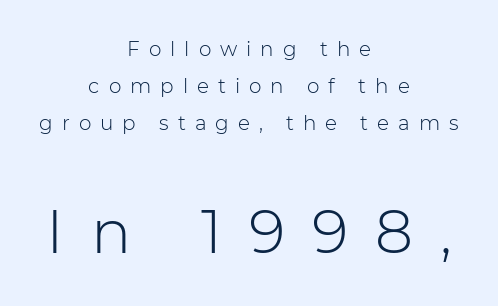
A student would notice the bottom passage is typeset larger than what precedes it. Observe the absence of serifs on each vertical stroke in this sample. Do the letters lean? They stand straight. In CSS terms this would be text-align: center. Decoration check: the copy has no underline. You could not count columns in this text — the font is proportionally spaced.
